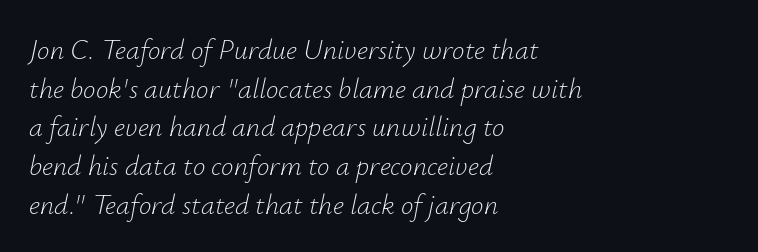
The image shows 28 px light type, italic (leaning right); set left-aligned, normal line spacing (1.38x), normal letter spacing, not underlined; low stroke contrast and a small x-height.
